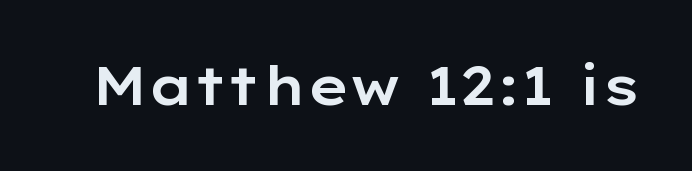
The image shows 53 px wide sans-serif type, upright; set normal letter spacing, not underlined; low stroke contrast and a medium x-height.
